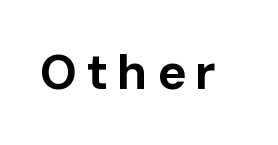
Q: Is the text bold? A: Yes.
Q: Is the text italic (slanted)? A: No, it is upright.
Q: Is the typeface a serif or a sans-serif typeface? A: Sans-serif.
Q: Is the text underlined? A: No.
Q: Width (condensed, normal, or wide)? A: Normal.
Q: Stroke contrast? A: Low.
Q: x-height? A: Medium.
Q: Monospaced? A: No.
